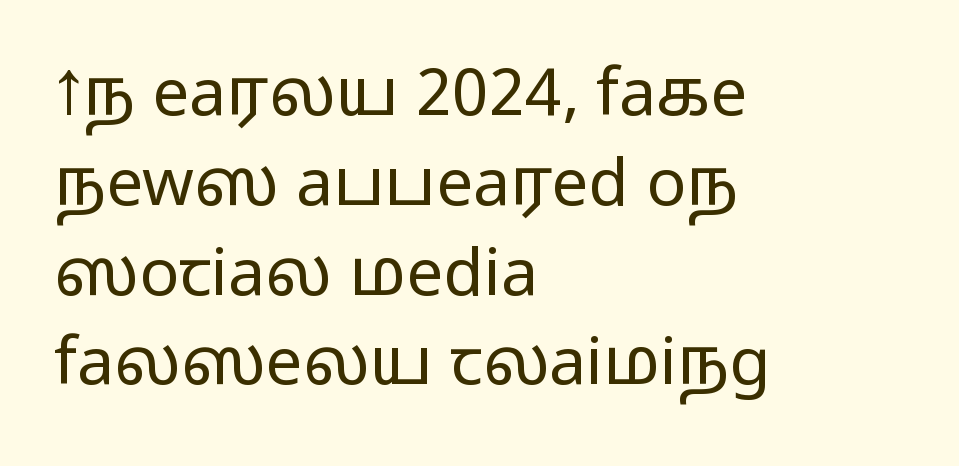
Q: Is the text bold? A: No.
Q: Is the text italic (slanted)? A: No, it is upright.
Q: Is the typeface a serif or a sans-serif typeface? A: Sans-serif.
Q: Is the text underlined? A: No.
Q: How is the paragraph aligned? A: Left-aligned.
Q: Is the spacing between letters normal or unusually wide? A: Normal.
Q: Is the spacing between lines tight, normal or loose? A: Normal.
Q: Width (condensed, normal, or wide)? A: Wide.
Q: Stroke contrast? A: Low.
Q: x-height? A: Medium.
Q: Monospaced? A: No.
